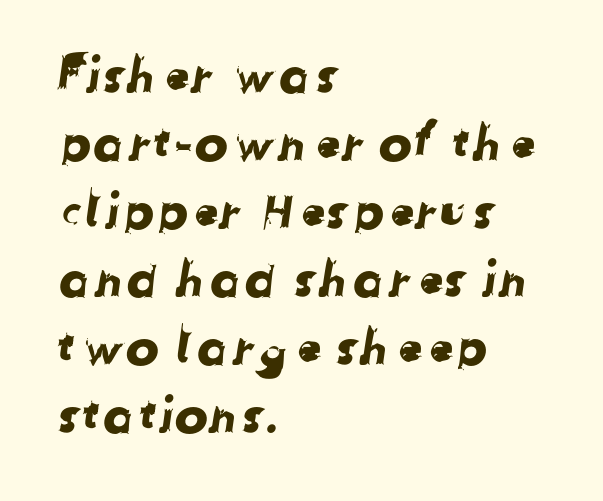
Q: Is the typeface a serif or a sans-serif typeface? A: Sans-serif.
Q: Is the text underlined? A: No.
Q: How is the paragraph aligned? A: Left-aligned.
Q: Is the spacing between letters normal or unusually wide? A: Normal.
Q: Is the spacing between lines tight, normal or loose? A: Normal.
Q: Width (condensed, normal, or wide)? A: Normal.
Q: Stroke contrast? A: Low.
Q: x-height? A: Medium.
Q: Monospaced? A: No.
